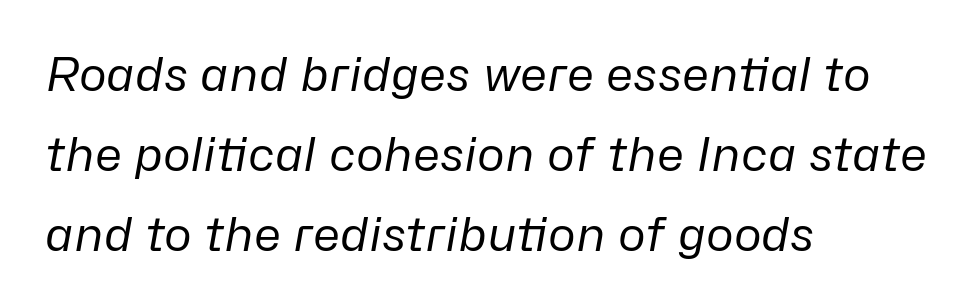
Q: Is the text bold? A: No.
Q: Is the text italic (slanted)? A: Yes, it leans right by about 10 degrees.
Q: Is the text underlined? A: No.
Q: How is the paragraph aligned? A: Left-aligned.
Q: Is the spacing between letters normal or unusually wide? A: Normal.
Q: Is the spacing between lines tight, normal or loose? A: Normal.
Q: Width (condensed, normal, or wide)? A: Normal.
Q: Stroke contrast? A: Low.
Q: x-height? A: Medium.
Q: Monospaced? A: No.
